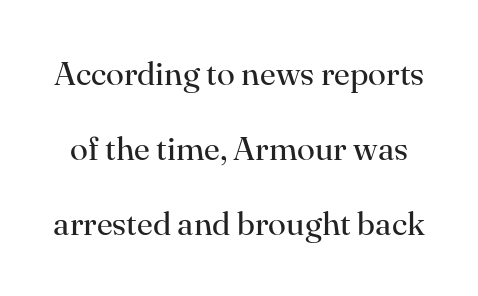
Q: Is the text bold? A: No.
Q: Is the text italic (slanted)? A: No, it is upright.
Q: Is the typeface a serif or a sans-serif typeface? A: Serif.
Q: Is the text underlined? A: No.
Q: Is the spacing between letters normal or unusually wide? A: Normal.
Q: Is the spacing between lines tight, normal or loose? A: Loose.
Q: Width (condensed, normal, or wide)? A: Normal.
Q: Stroke contrast? A: High.
Q: x-height? A: Small.
Q: Monospaced? A: No.
